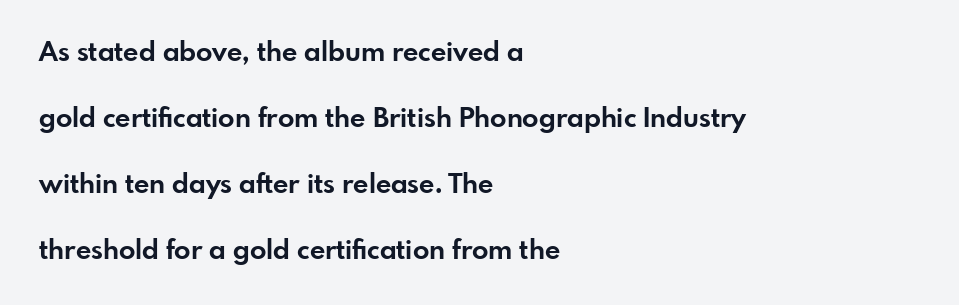
You'd pick this weight for a headline — it's a proper bold. The font's upright variant was chosen for this text. Descenders are the only things crossing below the line. Alignment: flush left.
